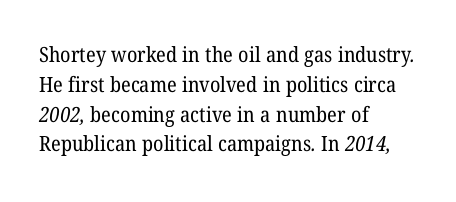
{"bold": "no", "underline": "no", "align": "left", "line_spacing": "normal", "line_spacing_ratio": 1.42, "letter_spacing": "normal", "letter_spacing_em": 0.0, "glyph_px": 21}
